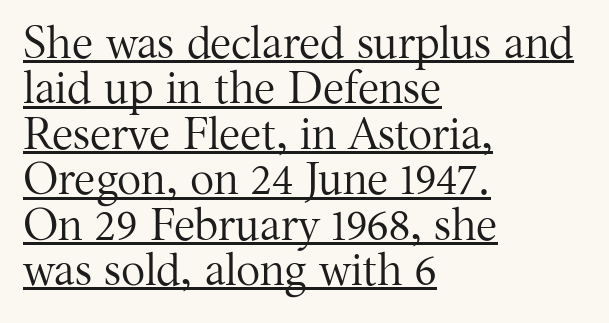
Q: Is the text bold? A: No.
Q: Is the text italic (slanted)? A: No, it is upright.
Q: Is the typeface a serif or a sans-serif typeface? A: Serif.
Q: Is the text underlined? A: Yes.
Q: How is the paragraph aligned? A: Left-aligned.
Q: Is the spacing between letters normal or unusually wide? A: Normal.
Q: Is the spacing between lines tight, normal or loose? A: Tight.
Q: Width (condensed, normal, or wide)? A: Normal.
Q: Stroke contrast? A: Medium.
Q: x-height? A: Medium.
Q: Monospaced? A: No.
